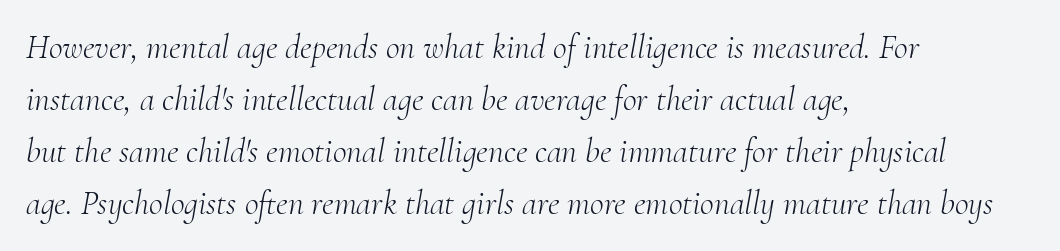
Check the space under the baseline: it is left empty. In terms of letterspacing, this is plain default setting. This is serif lettering, the kind often seen in printed books. Heft: none added — not bold. The passage shown is typed in a proportional face where columns would drift. The ragged edge is on the right, which tells us the setting is flush left.
